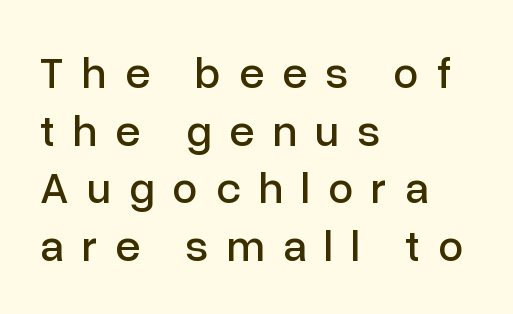
{"serif": "no", "italic": "no", "width": "normal", "stroke_contrast": "low", "x_height": "medium", "monospaced": "no", "underline": "no", "align": "left", "line_spacing": "normal", "line_spacing_ratio": 1.28, "letter_spacing": "wide", "letter_spacing_em": 0.4, "glyph_px": 45}
